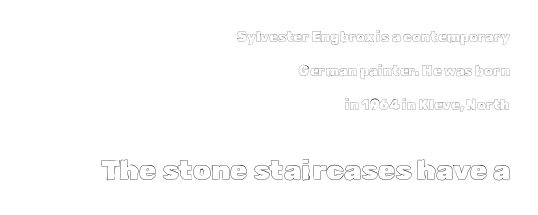
You get the small type first, then a jump to larger type. The font's upright variant was chosen for this text. If you measured baseline to baseline, you'd find a long distance. You could not count columns in this text — the font is proportionally spaced.
